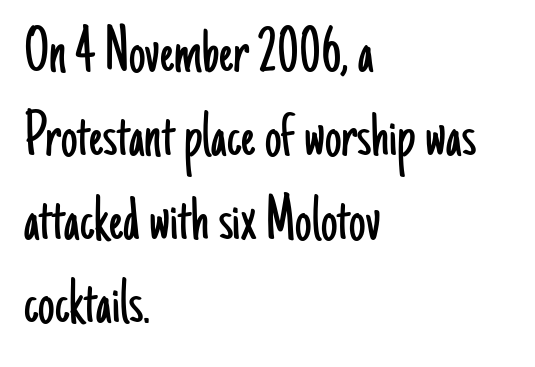
The image shows 66 px light, condensed sans-serif type, upright; set left-aligned, normal line spacing (1.27x), normal letter spacing, not underlined; low stroke contrast and a small x-height.
